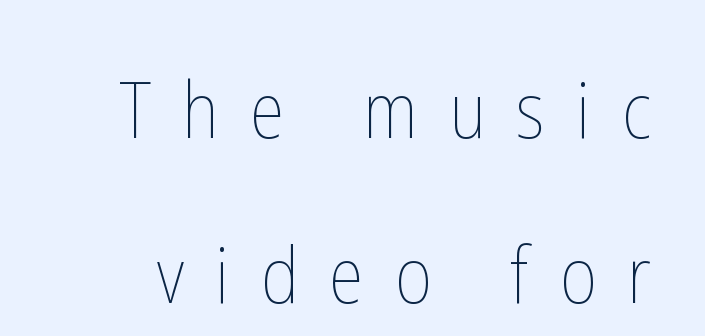
The image shows 78 px thin, condensed type, upright; set loose line spacing (2.12x), unusually wide letter spacing (+0.4 em), not underlined; low stroke contrast and a medium x-height.
